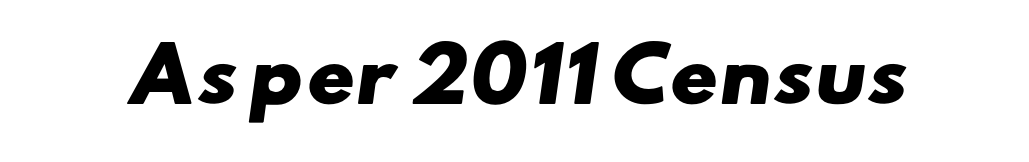
Q: Is the text bold? A: Yes.
Q: Is the typeface a serif or a sans-serif typeface? A: Sans-serif.
Q: Is the text underlined? A: No.
Q: Is the spacing between letters normal or unusually wide? A: Normal.
Q: Width (condensed, normal, or wide)? A: Wide.
Q: Stroke contrast? A: Low.
Q: x-height? A: Small.
Q: Monospaced? A: No.
